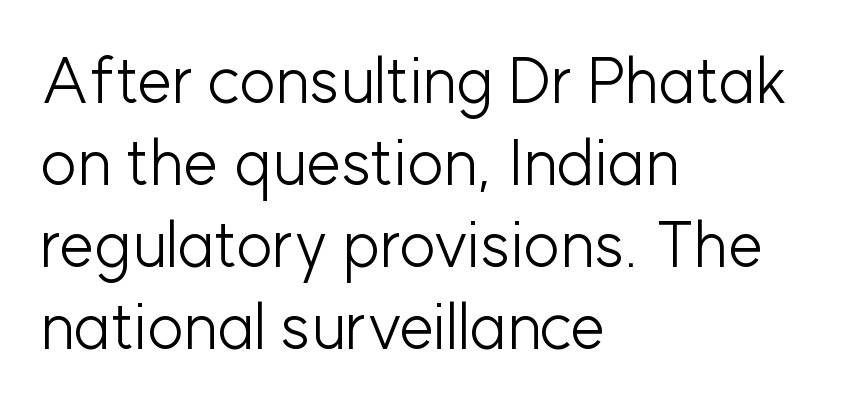
{"serif": "no", "italic": "no", "bold": "no", "weight": "light", "width": "normal", "stroke_contrast": "low", "x_height": "medium", "monospaced": "no", "underline": "no", "align": "left", "line_spacing": "normal", "line_spacing_ratio": 1.3, "letter_spacing": "normal", "letter_spacing_em": 0.0, "glyph_px": 63}
